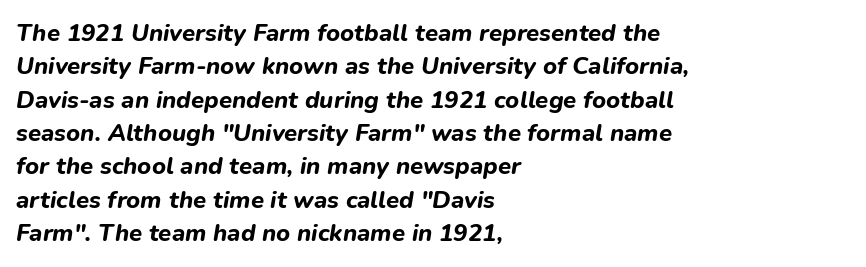
{"italic": "yes", "lean": "right", "slant_degrees": 9, "bold": "yes", "underline": "no", "align": "left", "line_spacing": "normal", "line_spacing_ratio": 1.39, "letter_spacing": "normal", "letter_spacing_em": 0.0, "glyph_px": 24}
